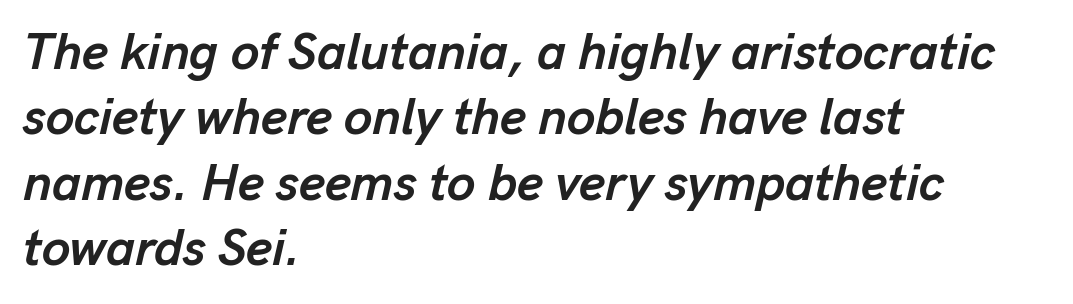
The image shows 51 px semibold type, italic (leaning right); set left-aligned, normal line spacing (1.28x), normal letter spacing, not underlined; low stroke contrast and a medium x-height.
